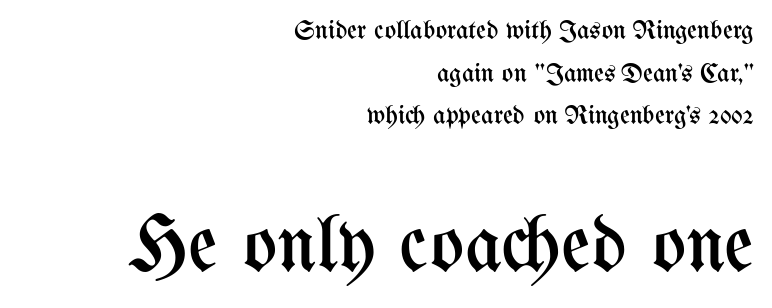
The image shows 80 px regular-weight, condensed type, upright; set right-aligned, normal line spacing (1.58x), normal letter spacing, not underlined; the second (bottom) block is 2.96x larger; medium stroke contrast and a medium x-height.
